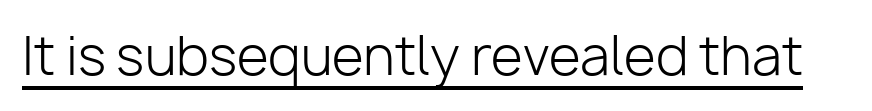
{"serif": "no", "italic": "no", "bold": "no", "weight": "light", "width": "normal", "stroke_contrast": "low", "x_height": "medium", "monospaced": "no", "underline": "yes", "letter_spacing": "normal", "letter_spacing_em": 0.0, "glyph_px": 52}
